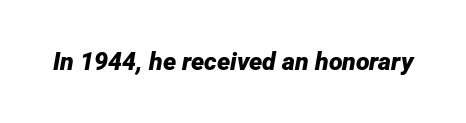
Q: Is the text bold? A: Yes.
Q: Is the text italic (slanted)? A: Yes, it leans right by about 12 degrees.
Q: Is the text underlined? A: No.
Q: Is the spacing between letters normal or unusually wide? A: Normal.
